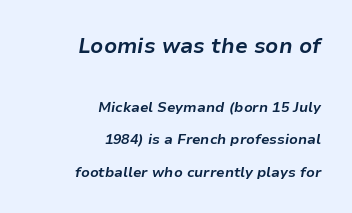
The image shows 21 px bold type, italic (leaning right); set right-aligned, loose line spacing (2.33x), normal letter spacing, not underlined; the first (top) block is 1.5x larger.
